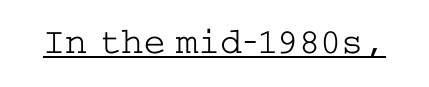
The image shows 37 px light, wide serif type, upright; set normal letter spacing, underlined; low stroke contrast and a medium x-height.
